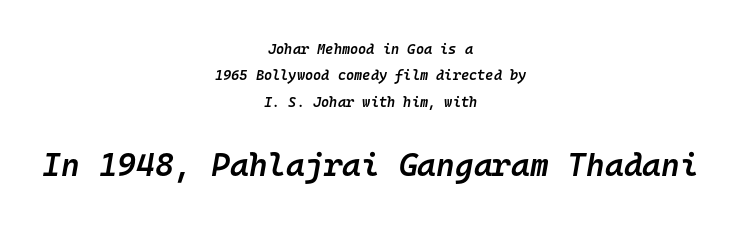
Underlining? Definitely not there. Notice how the passage keeps no hard edge, just a central spine. A typesetter would call this zero additional tracking. The text carries the slant typical of an italic or oblique font. Here the designer chose a console-style face with uniform glyph widths. The composition opens small and finishes big.
